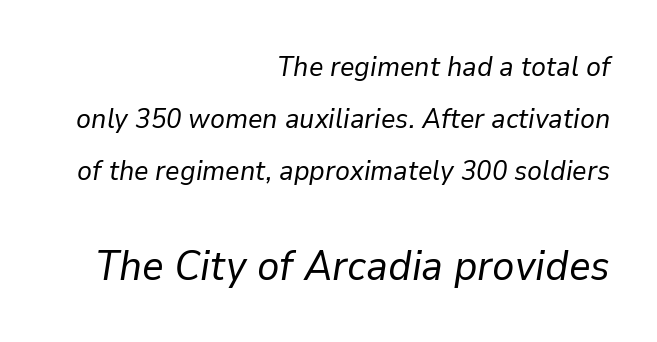
Q: Is the text bold? A: No.
Q: Is the text italic (slanted)? A: Yes, it leans right by about 9 degrees.
Q: Is the text underlined? A: No.
Q: How is the paragraph aligned? A: Right-aligned.
Q: Is the spacing between letters normal or unusually wide? A: Normal.
Q: Which block of text is set in a larger size, the first (top) or the second (bottom)? A: The second (bottom) one.
Q: Width (condensed, normal, or wide)? A: Normal.
Q: Stroke contrast? A: Low.
Q: x-height? A: Medium.
Q: Monospaced? A: No.
